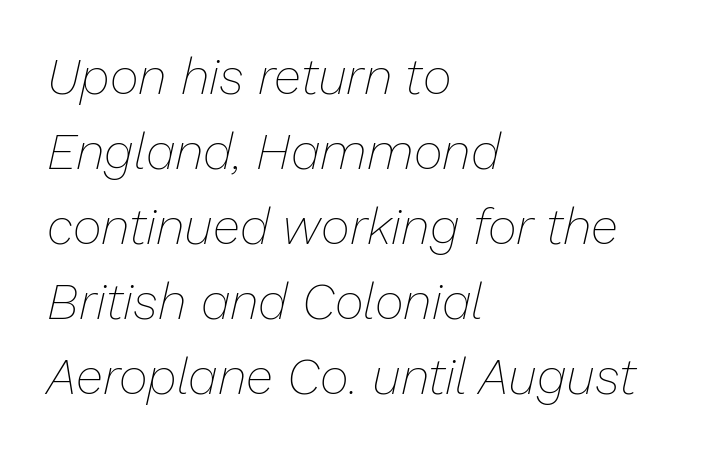
Q: Is the text bold? A: No.
Q: Is the text italic (slanted)? A: Yes, it leans right by about 13 degrees.
Q: Is the text underlined? A: No.
Q: How is the paragraph aligned? A: Left-aligned.
Q: Is the spacing between letters normal or unusually wide? A: Normal.
Q: Is the spacing between lines tight, normal or loose? A: Normal.
Q: Width (condensed, normal, or wide)? A: Normal.
Q: Stroke contrast? A: Low.
Q: x-height? A: Medium.
Q: Monospaced? A: No.
